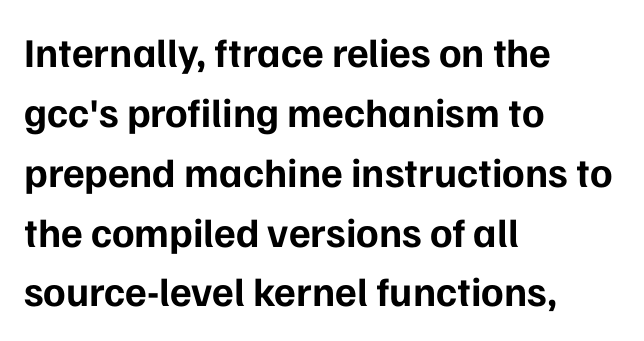
The line texture is even and compact thanks to regular tracking. Any mark beneath the type? The region is blank. The letters stand upright; this is a roman face. The passage shown stacks its lines at a standard gap.
